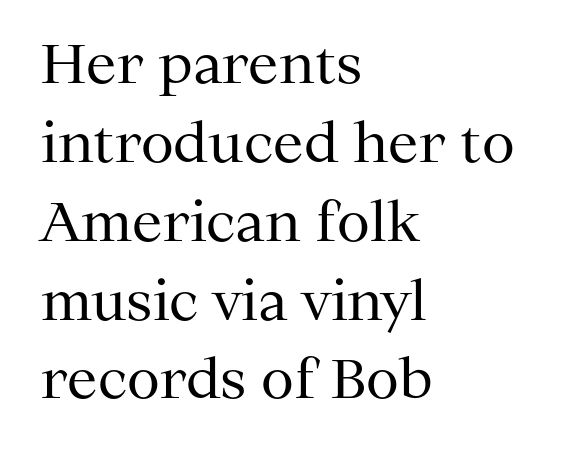
The image shows 54 px regular-weight serif type, upright; set left-aligned, normal line spacing (1.46x), normal letter spacing, not underlined; medium stroke contrast and a medium x-height.
